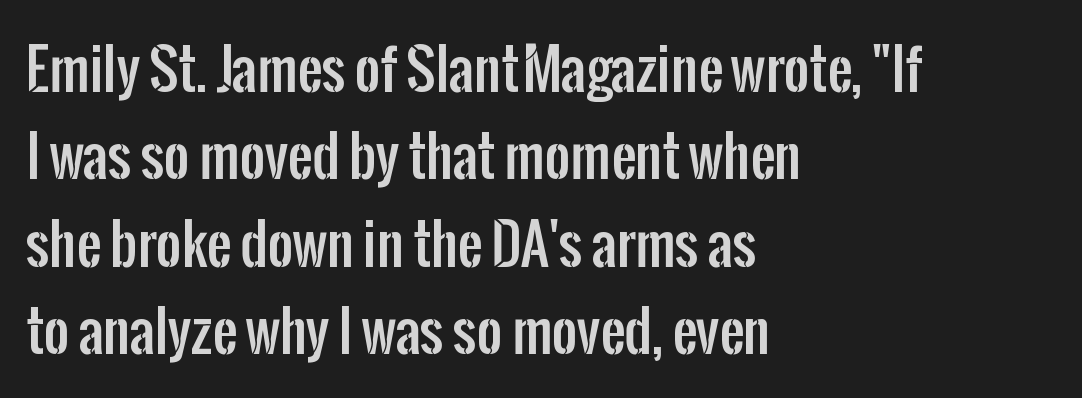
Q: Is the text italic (slanted)? A: No, it is upright.
Q: Is the typeface a serif or a sans-serif typeface? A: Sans-serif.
Q: Is the text underlined? A: No.
Q: How is the paragraph aligned? A: Left-aligned.
Q: Is the spacing between letters normal or unusually wide? A: Normal.
Q: Is the spacing between lines tight, normal or loose? A: Normal.
Q: Width (condensed, normal, or wide)? A: Condensed.
Q: Stroke contrast? A: Low.
Q: x-height? A: Medium.
Q: Monospaced? A: No.
